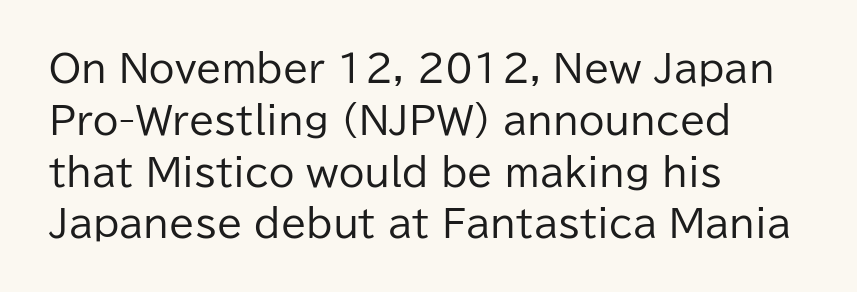
Q: Is the text bold? A: No.
Q: Is the text italic (slanted)? A: No, it is upright.
Q: Is the typeface a serif or a sans-serif typeface? A: Sans-serif.
Q: Is the text underlined? A: No.
Q: How is the paragraph aligned? A: Left-aligned.
Q: Is the spacing between letters normal or unusually wide? A: Normal.
Q: Is the spacing between lines tight, normal or loose? A: Normal.
Q: Width (condensed, normal, or wide)? A: Normal.
Q: Stroke contrast? A: Low.
Q: x-height? A: Medium.
Q: Monospaced? A: No.
